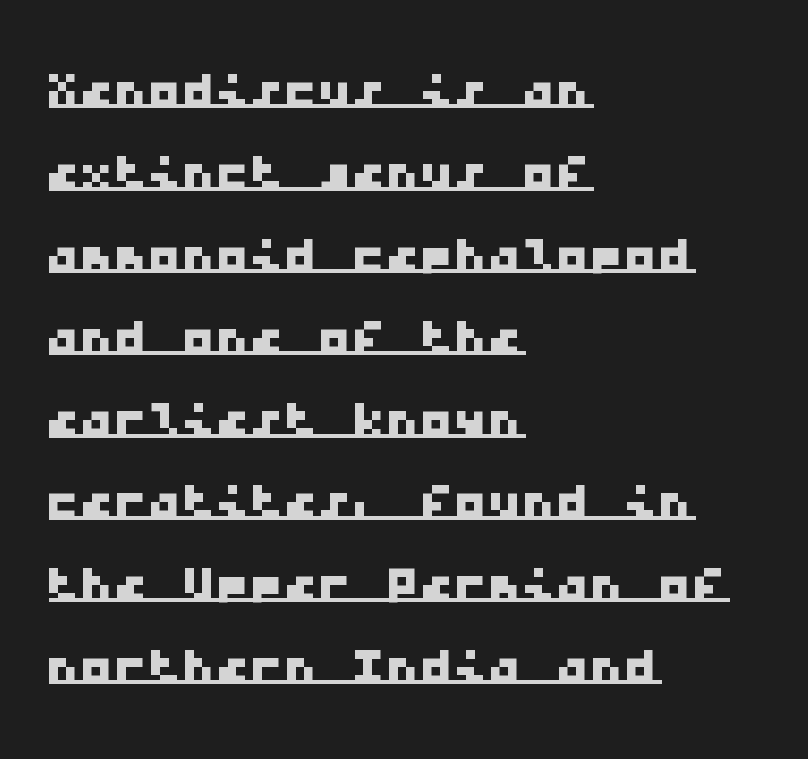
Q: Is the typeface a serif or a sans-serif typeface? A: Sans-serif.
Q: Is the text underlined? A: Yes.
Q: How is the paragraph aligned? A: Left-aligned.
Q: Is the spacing between letters normal or unusually wide? A: Normal.
Q: Width (condensed, normal, or wide)? A: Wide.
Q: Stroke contrast? A: Low.
Q: x-height? A: Medium.
Q: Monospaced? A: Yes.
